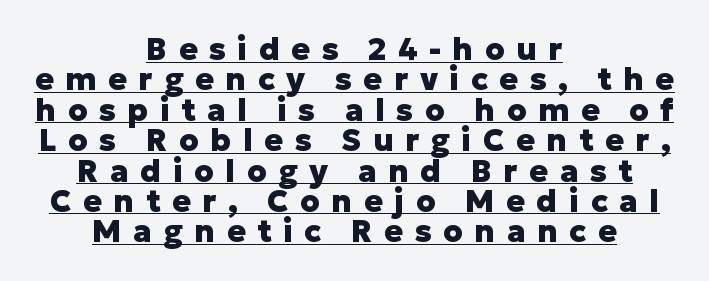
{"serif": "no", "italic": "no", "bold": "yes", "weight": "heavy", "width": "normal", "stroke_contrast": "low", "x_height": "medium", "monospaced": "no", "underline": "yes", "align": "center", "line_spacing": "tight", "line_spacing_ratio": 0.98, "letter_spacing": "wide", "letter_spacing_em": 0.37, "glyph_px": 31}
